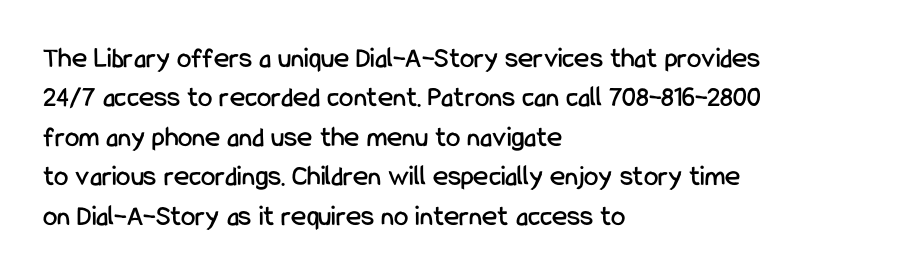
Q: Is the text italic (slanted)? A: No, it is upright.
Q: Is the typeface a serif or a sans-serif typeface? A: Sans-serif.
Q: Is the text underlined? A: No.
Q: How is the paragraph aligned? A: Left-aligned.
Q: Is the spacing between letters normal or unusually wide? A: Normal.
Q: Is the spacing between lines tight, normal or loose? A: Normal.
Q: Width (condensed, normal, or wide)? A: Condensed.
Q: Stroke contrast? A: Low.
Q: x-height? A: Medium.
Q: Monospaced? A: No.
